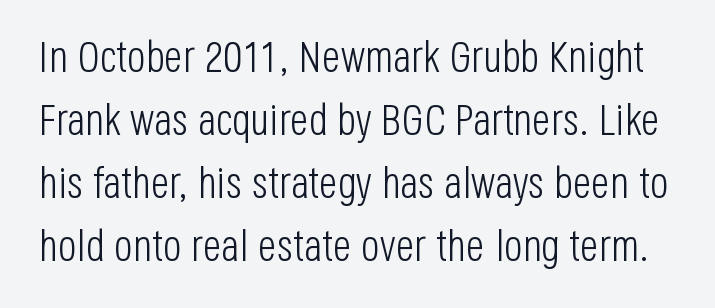
Q: Is the text bold? A: No.
Q: Is the text italic (slanted)? A: No, it is upright.
Q: Is the typeface a serif or a sans-serif typeface? A: Sans-serif.
Q: Is the text underlined? A: No.
Q: Is the spacing between letters normal or unusually wide? A: Normal.
Q: Is the spacing between lines tight, normal or loose? A: Normal.
Q: Width (condensed, normal, or wide)? A: Condensed.
Q: Stroke contrast? A: Low.
Q: x-height? A: Large.
Q: Monospaced? A: No.
